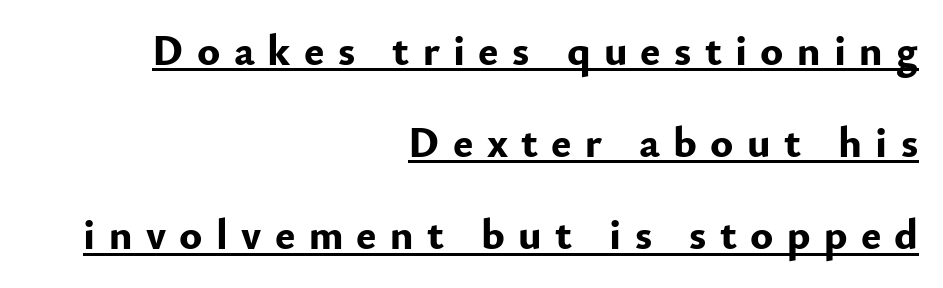
{"serif": "no", "italic": "no", "bold": "yes", "weight": "bold", "width": "normal", "stroke_contrast": "low", "x_height": "small", "monospaced": "no", "underline": "yes", "align": "right", "line_spacing": "loose", "line_spacing_ratio": 2.14, "letter_spacing": "wide", "letter_spacing_em": 0.31, "glyph_px": 43}
